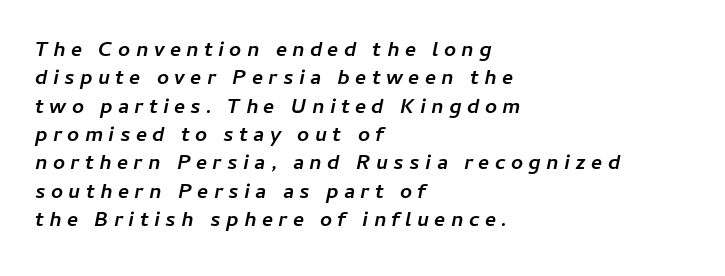
Q: Is the text bold? A: Yes.
Q: Is the text italic (slanted)? A: Yes, it leans right by about 11 degrees.
Q: Is the text underlined? A: No.
Q: How is the paragraph aligned? A: Left-aligned.
Q: Is the spacing between letters normal or unusually wide? A: Unusually wide.
Q: Is the spacing between lines tight, normal or loose? A: Normal.
